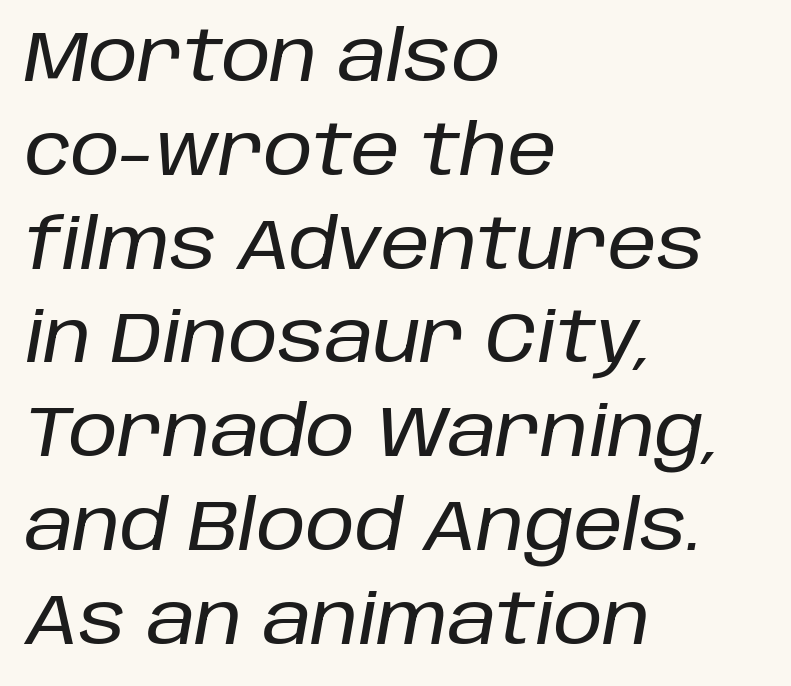
{"italic": "yes", "lean": "right", "slant_degrees": 10, "width": "normal", "stroke_contrast": "low", "x_height": "large", "monospaced": "no", "underline": "no", "align": "left", "line_spacing": "normal", "line_spacing_ratio": 1.34, "letter_spacing": "normal", "letter_spacing_em": 0.0, "glyph_px": 70}
